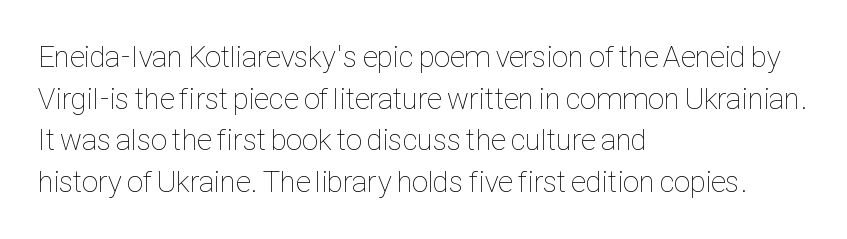
The image shows 30 px thin, condensed type, upright; set left-aligned, normal line spacing (1.39x), normal letter spacing, not underlined; low stroke contrast and a medium x-height.
